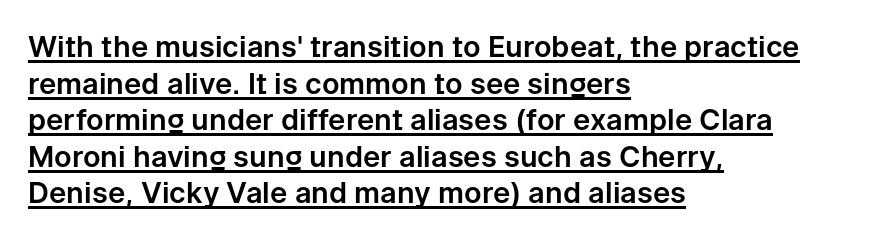
{"serif": "no", "italic": "no", "width": "normal", "stroke_contrast": "low", "x_height": "medium", "monospaced": "no", "underline": "yes", "align": "left", "line_spacing": "normal", "line_spacing_ratio": 1.26, "letter_spacing": "normal", "letter_spacing_em": 0.0, "glyph_px": 29}
